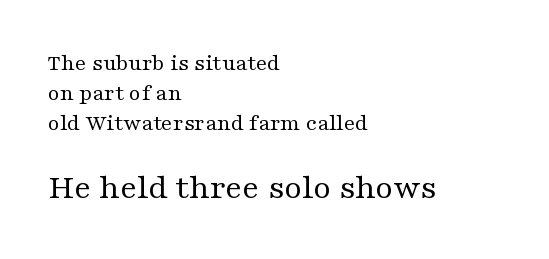
Note the varied advance widths — an 'i' is clearly narrower than an 'm'. The face looks like a standard text weight, possibly lighter. These lines keep a tight, regular rhythm from letter to letter. The text was rendered using a seriffed face with decorative stroke endings. It's the straight-up-and-down kind of type.
